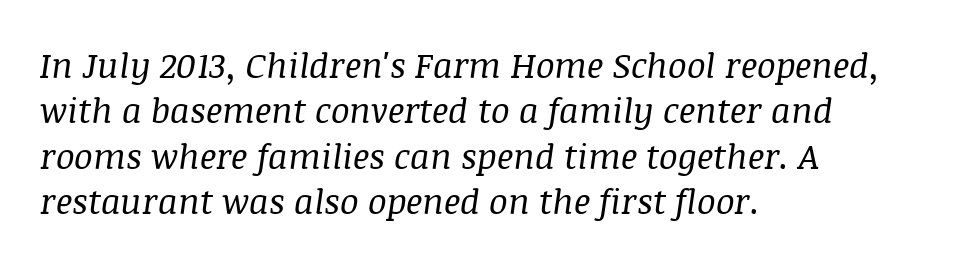
Are there feet on the stems? There are — it's a serif. This is not heavy type; no bold has been used. Does extra space separate the letters? No, they use regular spacing. The rendering uses natural spacing where letterforms have individual widths. Descenders are the only things crossing below the line.
